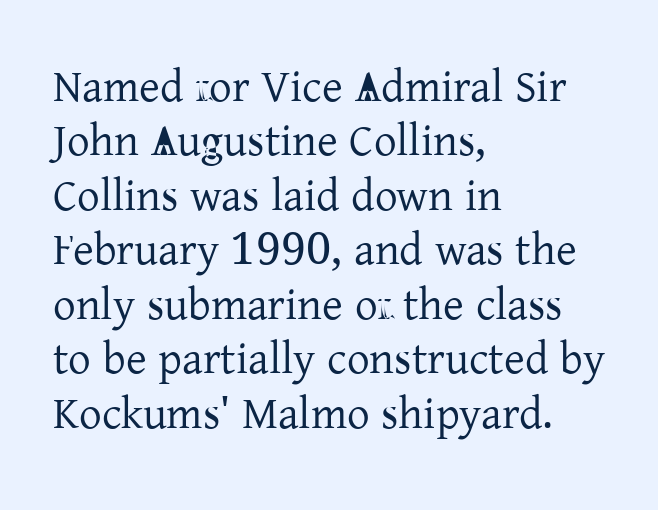
Q: Is the text bold? A: No.
Q: Is the text italic (slanted)? A: No, it is upright.
Q: Is the typeface a serif or a sans-serif typeface? A: Serif.
Q: Is the text underlined? A: No.
Q: How is the paragraph aligned? A: Left-aligned.
Q: Is the spacing between letters normal or unusually wide? A: Normal.
Q: Width (condensed, normal, or wide)? A: Normal.
Q: Stroke contrast? A: Low.
Q: x-height? A: Medium.
Q: Monospaced? A: No.
